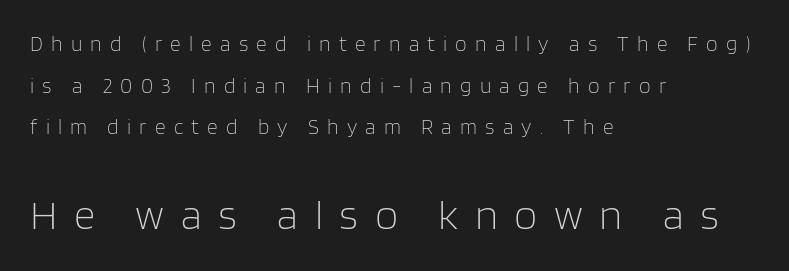
Is the stroke heavy? The answer is a plain regular-or-lighter. Top chunk: small. Bottom chunk: large. The gaps between neighbouring characters are conspicuously large. Casual observation: everything's shoved over to the left. Successive baselines arrive slowly, with a big drop between each.
